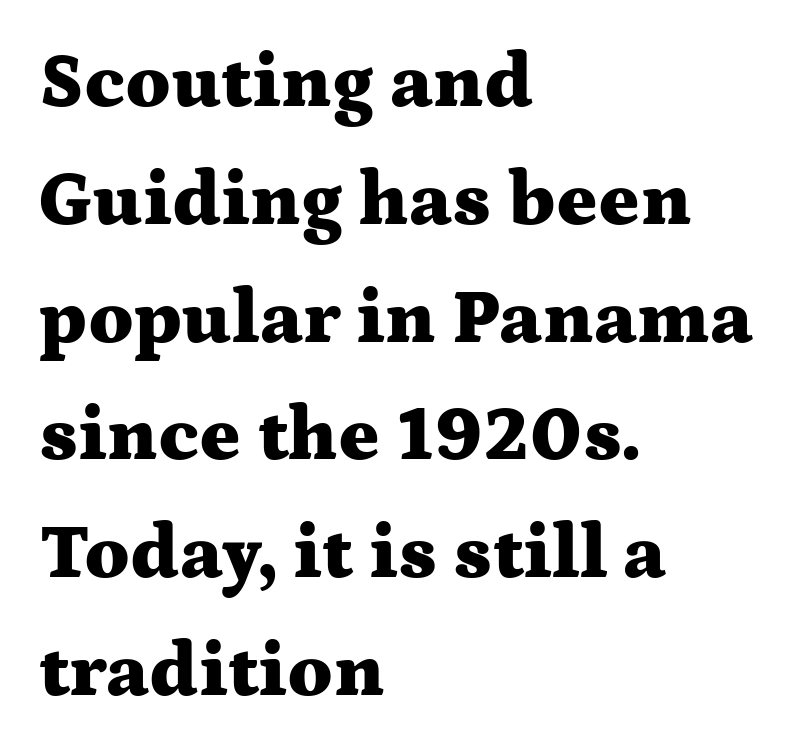
Q: Is the text bold? A: Yes.
Q: Is the text italic (slanted)? A: No, it is upright.
Q: Is the typeface a serif or a sans-serif typeface? A: Serif.
Q: Is the text underlined? A: No.
Q: How is the paragraph aligned? A: Left-aligned.
Q: Is the spacing between letters normal or unusually wide? A: Normal.
Q: Is the spacing between lines tight, normal or loose? A: Normal.
Q: Width (condensed, normal, or wide)? A: Wide.
Q: Stroke contrast? A: Medium.
Q: x-height? A: Medium.
Q: Monospaced? A: No.
